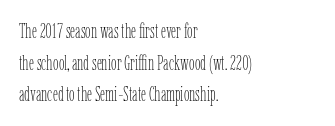
The image shows 20 px text type, upright; set left-aligned, normal line spacing (1.58x), normal letter spacing, not underlined.
